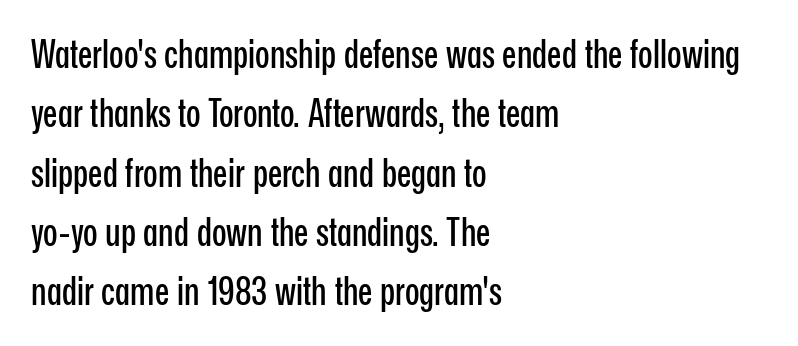
Q: Is the text italic (slanted)? A: No, it is upright.
Q: Is the typeface a serif or a sans-serif typeface? A: Sans-serif.
Q: Is the text underlined? A: No.
Q: How is the paragraph aligned? A: Left-aligned.
Q: Is the spacing between letters normal or unusually wide? A: Normal.
Q: Is the spacing between lines tight, normal or loose? A: Normal.
Q: Width (condensed, normal, or wide)? A: Condensed.
Q: Stroke contrast? A: Low.
Q: x-height? A: Medium.
Q: Monospaced? A: No.
